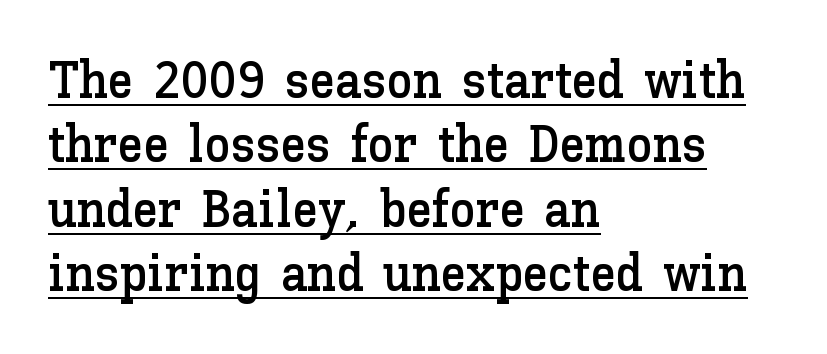
The image shows 52 px text type, upright; set left-aligned, line spacing 1.24x, normal letter spacing, underlined; low stroke contrast and a medium x-height.
